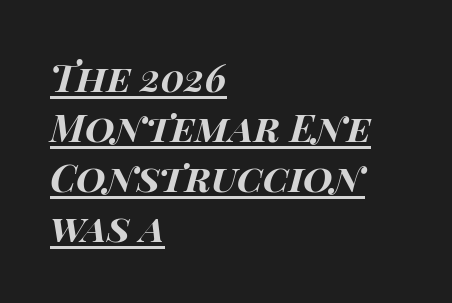
Q: Is the text bold? A: Yes.
Q: Is the text italic (slanted)? A: Yes, it leans right by about 15 degrees.
Q: Is the text underlined? A: Yes.
Q: How is the paragraph aligned? A: Left-aligned.
Q: Is the spacing between letters normal or unusually wide? A: Normal.
Q: Is the spacing between lines tight, normal or loose? A: Normal.
Q: Width (condensed, normal, or wide)? A: Wide.
Q: Stroke contrast? A: High.
Q: x-height? A: Large.
Q: Monospaced? A: No.
